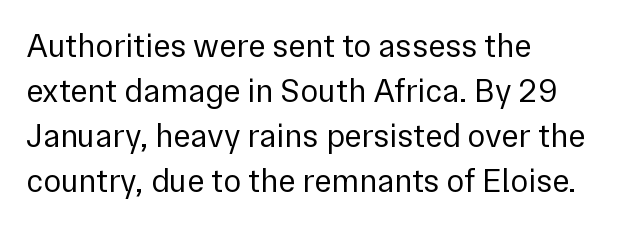
{"serif": "no", "italic": "no", "bold": "no", "weight": "regular", "width": "normal", "stroke_contrast": "low", "x_height": "medium", "monospaced": "no", "underline": "no", "align": "left", "line_spacing": "normal", "line_spacing_ratio": 1.36, "letter_spacing": "normal", "letter_spacing_em": 0.0, "glyph_px": 33}
